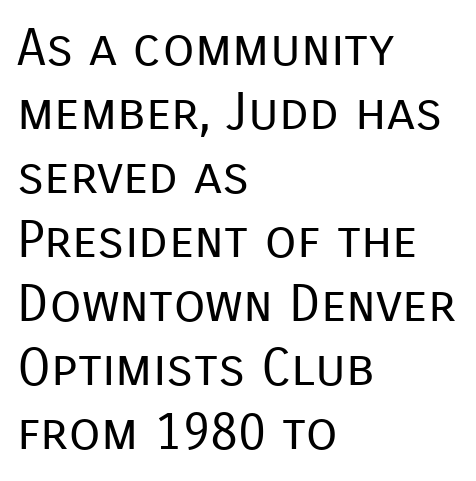
{"serif": "no", "italic": "no", "bold": "no", "weight": "regular", "width": "normal", "stroke_contrast": "low", "x_height": "medium", "monospaced": "no", "underline": "no", "align": "left", "line_spacing_ratio": 1.23, "letter_spacing": "normal", "letter_spacing_em": 0.0, "glyph_px": 52}
